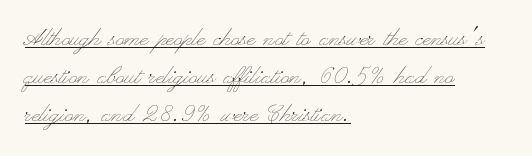
This is underlined copy, the kind a proofreader might mark for attention. Letters have the restrained weight of plain body copy at most. The letterforms sit shoulder to shoulder at normal distance. The designer left line spacing at the default. The passage shown is typed in a proportional face where columns would drift.
